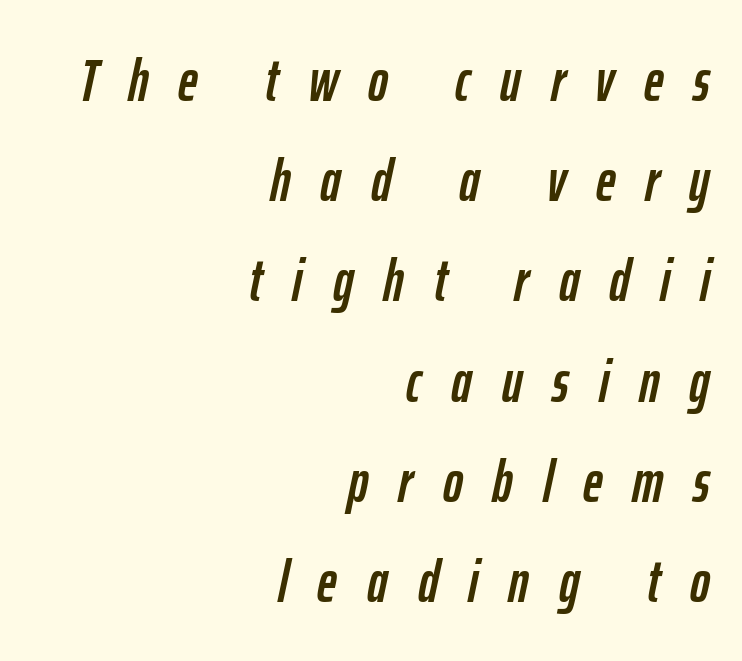
The letterforms stand isolated, each surrounded by extra space. If you measured baseline to baseline, you'd find a middling distance. Slanted lettering throughout. Casual observation: everything's shoved over to the right. The space directly below the letters is spotless. Think of a printed novel: that variable character pitch is what you see here.
